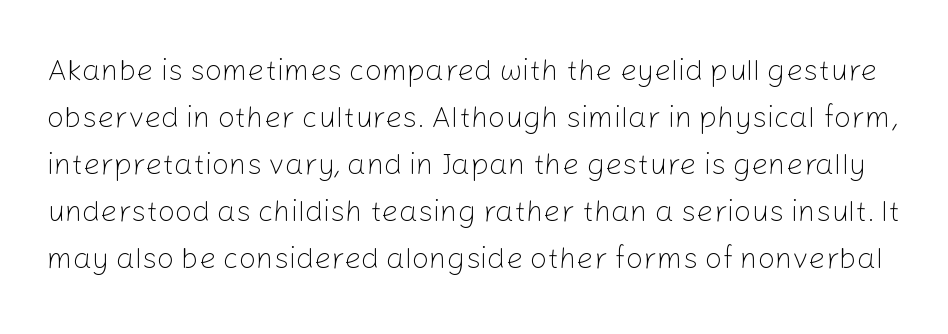
Q: Is the text bold? A: No.
Q: Is the text italic (slanted)? A: No, it is upright.
Q: Is the typeface a serif or a sans-serif typeface? A: Sans-serif.
Q: Is the text underlined? A: No.
Q: Is the spacing between letters normal or unusually wide? A: Normal.
Q: Is the spacing between lines tight, normal or loose? A: Normal.
Q: Width (condensed, normal, or wide)? A: Normal.
Q: Stroke contrast? A: Low.
Q: x-height? A: Medium.
Q: Monospaced? A: No.
